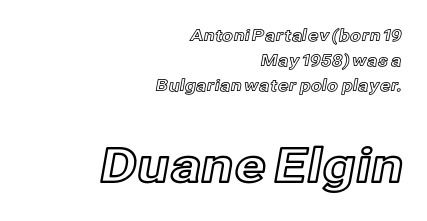
The image shows 47 px text type; set right-aligned, normal line spacing (1.56x), normal letter spacing, not underlined; the second (bottom) block is 2.94x larger; a medium x-height.
